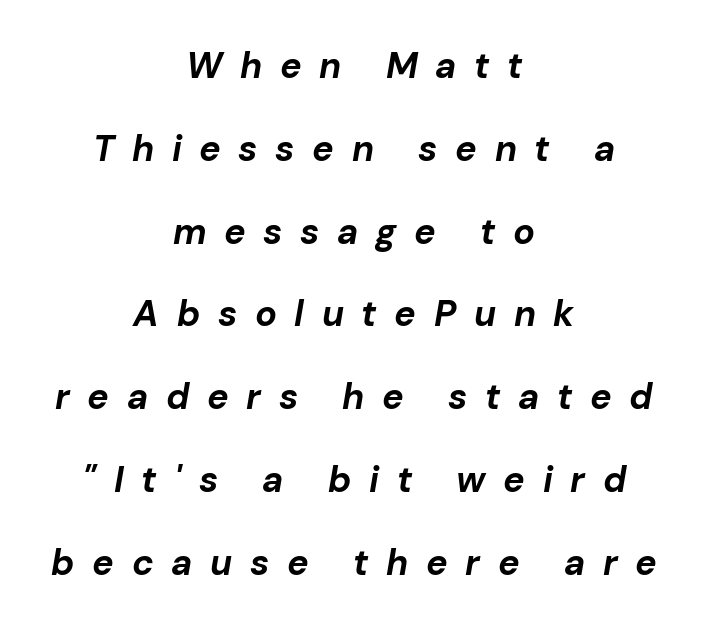
Q: Is the text bold? A: Yes.
Q: Is the text italic (slanted)? A: Yes, it leans right by about 10 degrees.
Q: Is the text underlined? A: No.
Q: How is the paragraph aligned? A: Centered.
Q: Is the spacing between letters normal or unusually wide? A: Unusually wide.
Q: Is the spacing between lines tight, normal or loose? A: Loose.
Q: Width (condensed, normal, or wide)? A: Normal.
Q: Stroke contrast? A: Low.
Q: x-height? A: Medium.
Q: Monospaced? A: No.
